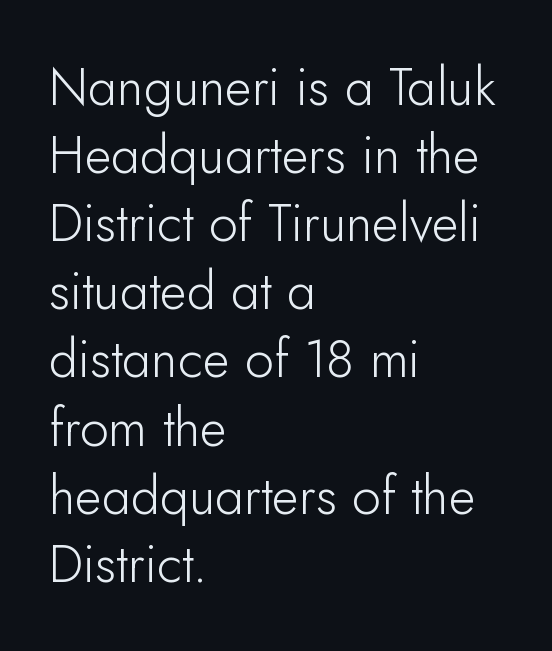
Classification — sans serif. Descenders are the only things crossing below the line. This sample keeps an unexceptional amount of space between lines. The lettering stays uniformly vertical, giving the passage a roman look. The typesetter chose a ragged-right arrangement here. Caption: standard tracking, unaltered.
